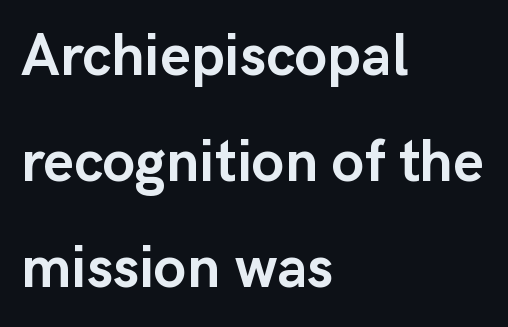
The ragged edge is on the right, which tells us the setting is flush left. These words are printed bold, with thick strokes throughout. Here the designer chose a conventional face with non-uniform glyph widths. This sample uses an upright cut, with every glyph sitting square on the baseline. Type style note: lacks serifs. This rendering features lettering with no underline.
